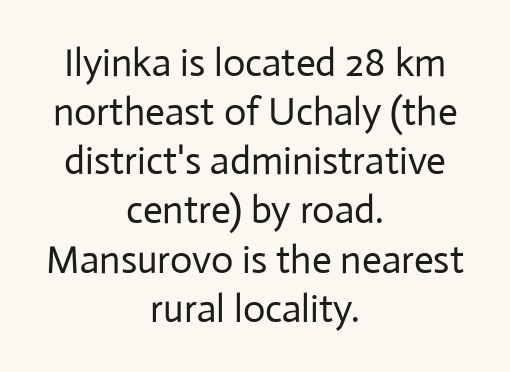
Here the designer chose a conventional face with non-uniform glyph widths. Unmarked baselines from the first word to the last. Alignment: centered. The face used here is a sans, in the tradition of grotesques and geometrics. Glyph-to-glyph distance matches everyday printed text. Notice how descenders clear the ascenders below comfortably — that's standard leading.
